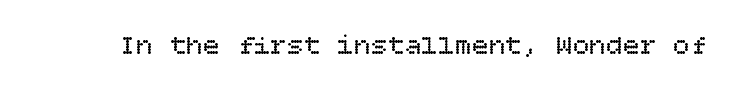
Q: Is the text bold? A: No.
Q: Is the text italic (slanted)? A: No, it is upright.
Q: Is the text underlined? A: No.
Q: Is the spacing between letters normal or unusually wide? A: Normal.
Q: Width (condensed, normal, or wide)? A: Normal.
Q: Stroke contrast? A: Low.
Q: x-height? A: Large.
